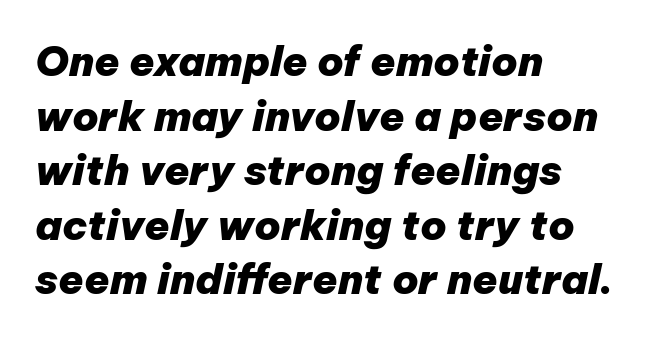
{"italic": "yes", "lean": "right", "slant_degrees": 12, "bold": "yes", "weight": "heavy", "width": "normal", "stroke_contrast": "low", "x_height": "medium", "monospaced": "no", "underline": "no", "align": "left", "line_spacing": "normal", "line_spacing_ratio": 1.33, "letter_spacing": "normal", "letter_spacing_em": 0.0, "glyph_px": 41}
